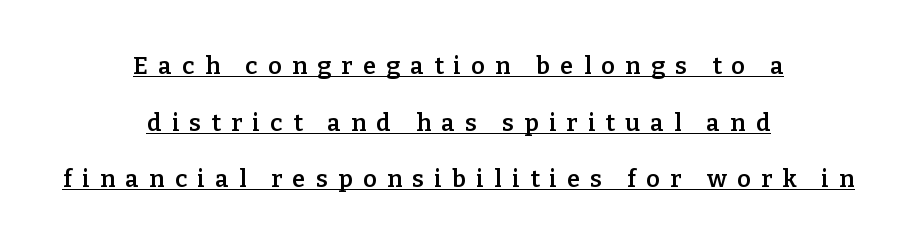
Q: Is the text bold? A: Semi-bold.
Q: Is the text italic (slanted)? A: No, it is upright.
Q: Is the text underlined? A: Yes.
Q: How is the paragraph aligned? A: Centered.
Q: Is the spacing between letters normal or unusually wide? A: Unusually wide.
Q: Is the spacing between lines tight, normal or loose? A: Loose.
